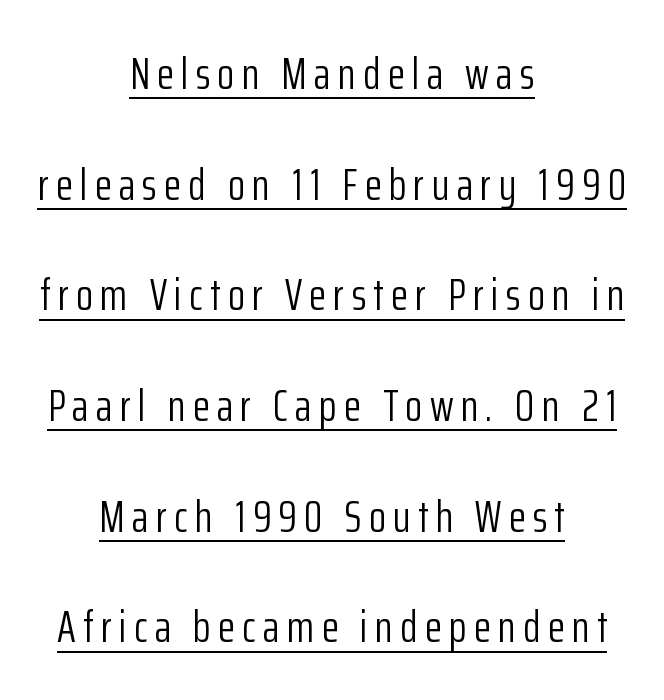
Q: Is the text bold? A: No.
Q: Is the text italic (slanted)? A: No, it is upright.
Q: Is the typeface a serif or a sans-serif typeface? A: Sans-serif.
Q: Is the text underlined? A: Yes.
Q: How is the paragraph aligned? A: Centered.
Q: Is the spacing between lines tight, normal or loose? A: Loose.
Q: Width (condensed, normal, or wide)? A: Condensed.
Q: Stroke contrast? A: Low.
Q: x-height? A: Medium.
Q: Monospaced? A: No.
